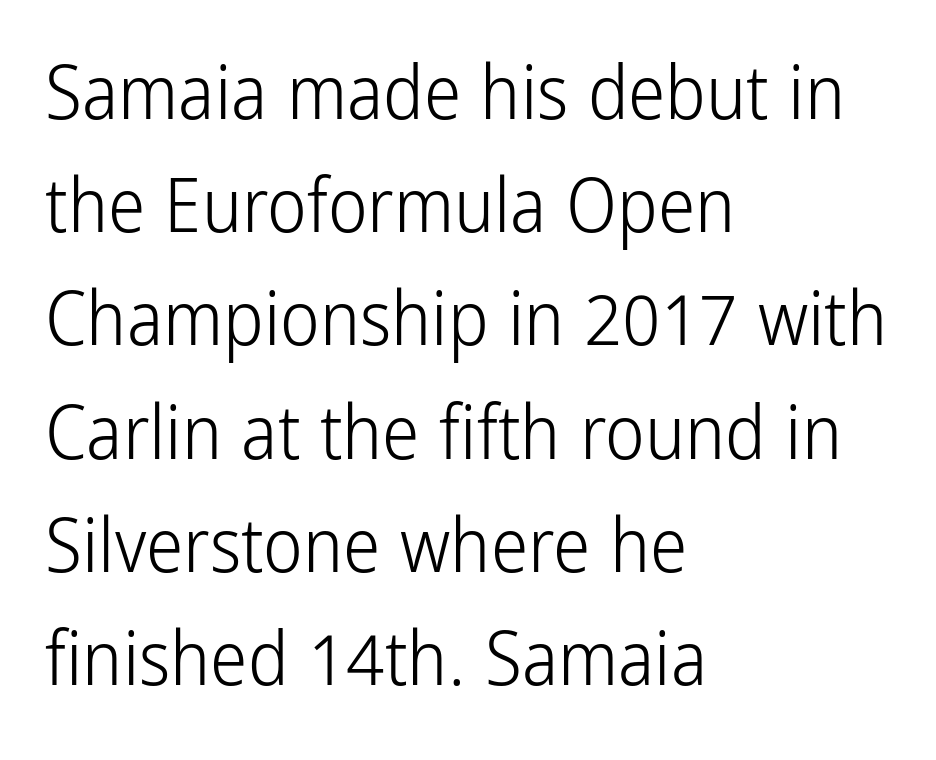
The image shows 75 px light, condensed sans-serif type, upright; set left-aligned, normal line spacing (1.51x), normal letter spacing, not underlined; low stroke contrast and a medium x-height.
